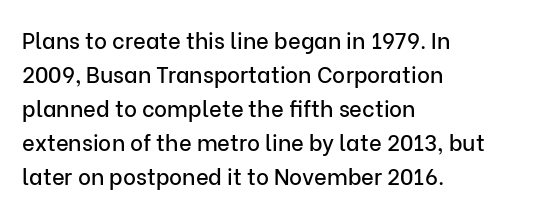
Students, observe: this is what conventionally led text looks like. This sample uses an upright cut, with every glyph sitting square on the baseline. A clean baseline with only descenders dipping below it. Each word holds together tightly as a unit, with standard inter-letter gaps.
